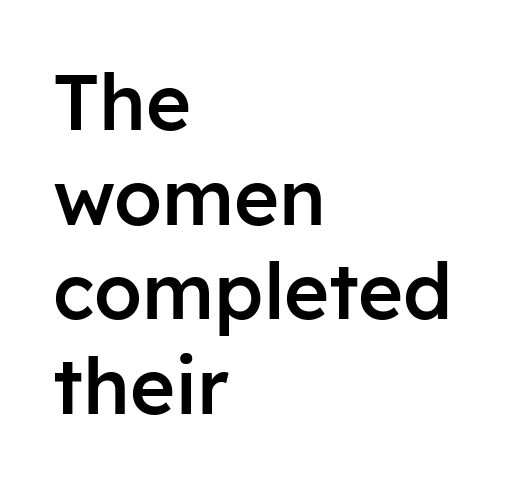
{"serif": "no", "italic": "no", "bold": "semi", "weight": "semibold", "width": "normal", "stroke_contrast": "low", "x_height": "medium", "monospaced": "no", "underline": "no", "align": "left", "line_spacing_ratio": 1.23, "letter_spacing": "normal", "letter_spacing_em": 0.0, "glyph_px": 77}
